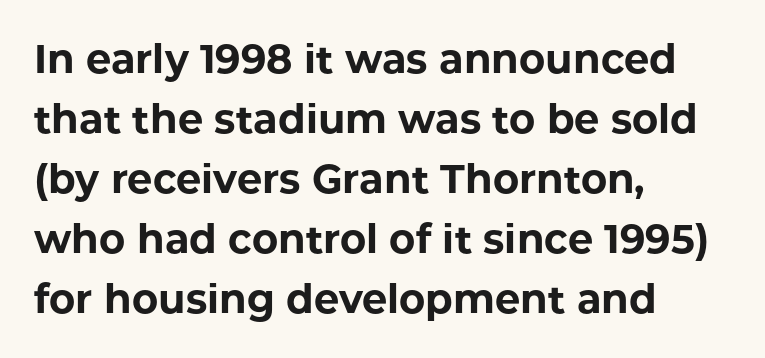
Evenly set lines give the paragraph a standard silhouette. Does the lettering tilt? It doesn't — this is upright. Heft: maximum for text — a bold. These lines stack with their left ends in a neat column. Spacing between characters is what you'd get straight out of the box.
